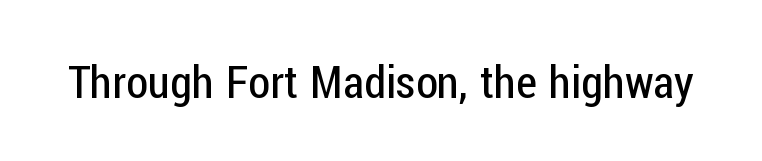
The image shows 45 px regular-weight, condensed sans-serif type, upright; set normal letter spacing, not underlined; low stroke contrast and a medium x-height.
